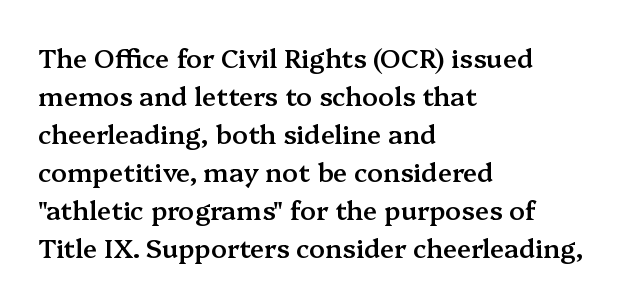
The image shows 26 px text type, upright; set left-aligned, normal line spacing (1.46x), normal letter spacing, not underlined.
